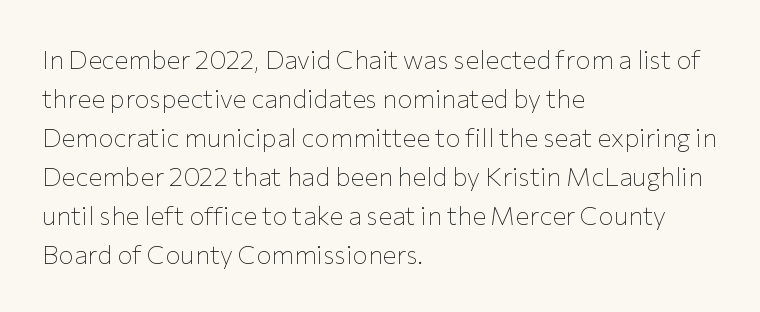
Each new line begins a customary step beneath the previous one. Students, note that the glyphs here touch the page at normal intervals. Letters rest on an invisible, unmarked baseline. Posture: upright roman.
